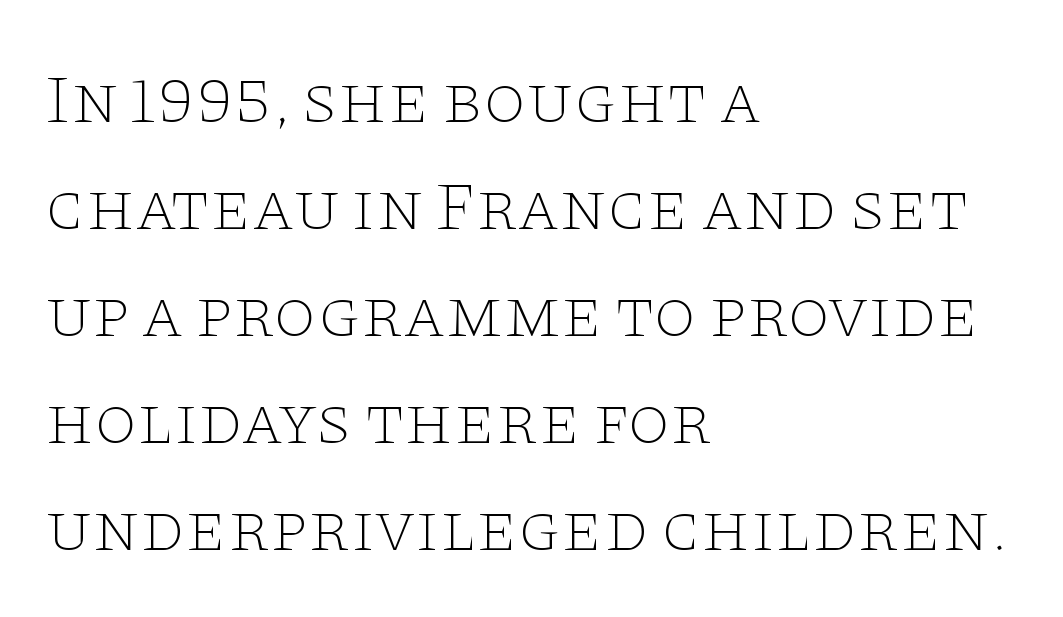
{"serif": "yes", "italic": "no", "bold": "no", "weight": "thin", "width": "wide", "stroke_contrast": "low", "x_height": "large", "monospaced": "no", "underline": "no", "align": "left", "line_spacing": "normal", "line_spacing_ratio": 1.55, "letter_spacing": "normal", "letter_spacing_em": 0.0, "glyph_px": 69}
